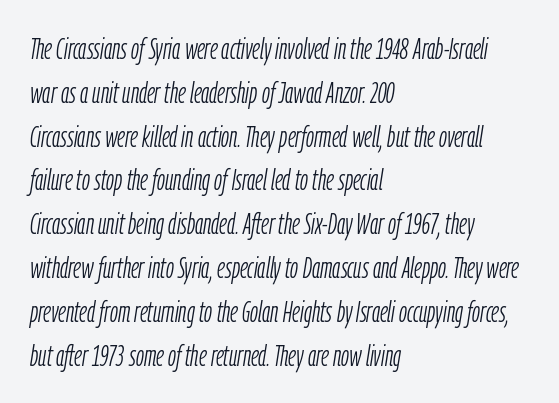
{"italic": "yes", "lean": "right", "slant_degrees": 9, "bold": "no", "weight": "light", "width": "condensed", "stroke_contrast": "low", "x_height": "medium", "monospaced": "no", "underline": "no", "align": "left", "line_spacing": "normal", "line_spacing_ratio": 1.51, "letter_spacing": "normal", "letter_spacing_em": 0.0, "glyph_px": 29}
